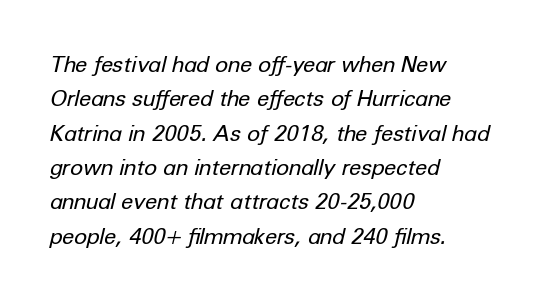
{"italic": "yes", "lean": "right", "slant_degrees": 12, "bold": "no", "underline": "no", "align": "left", "line_spacing": "normal", "line_spacing_ratio": 1.56, "letter_spacing": "normal", "letter_spacing_em": 0.0, "glyph_px": 22}
